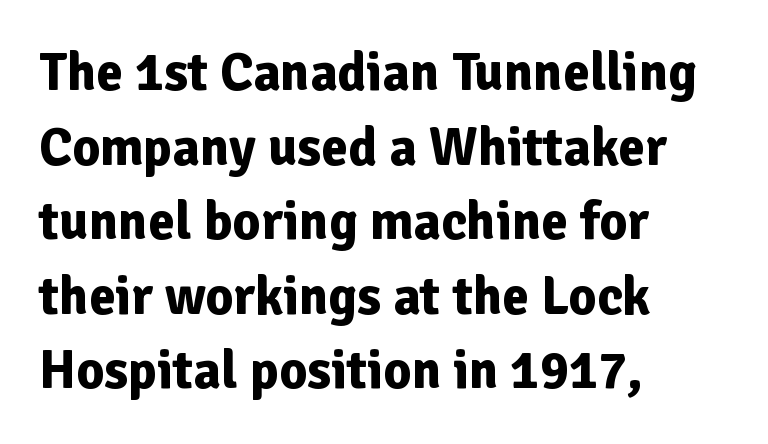
The image shows 54 px bold sans-serif type, upright; set left-aligned, normal line spacing (1.38x), normal letter spacing, not underlined; low stroke contrast and a medium x-height.
